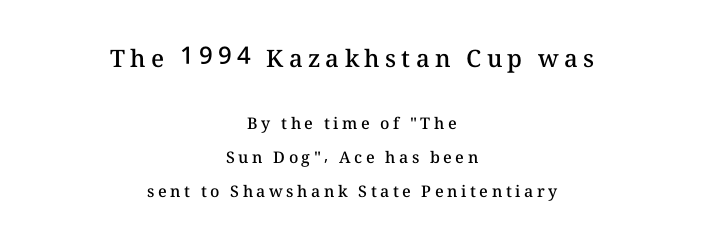
Q: Is the text bold? A: Semi-bold.
Q: Is the text italic (slanted)? A: No, it is upright.
Q: Is the text underlined? A: No.
Q: How is the paragraph aligned? A: Centered.
Q: Is the spacing between letters normal or unusually wide? A: Unusually wide.
Q: Is the spacing between lines tight, normal or loose? A: Loose.
Q: Which block of text is set in a larger size, the first (top) or the second (bottom)? A: The first (top) one.
